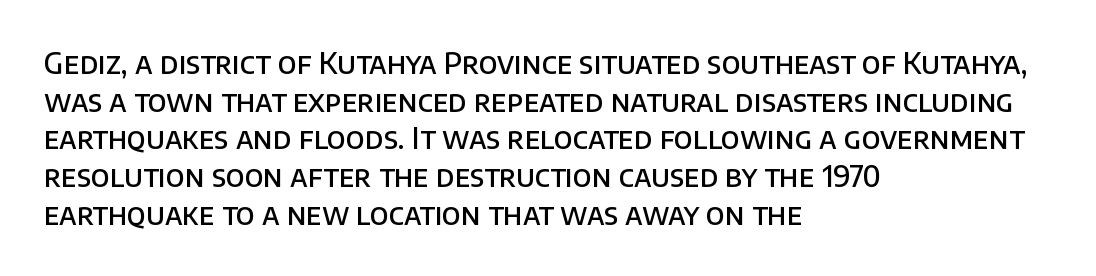
Q: Is the text bold? A: Semi-bold.
Q: Is the text italic (slanted)? A: No, it is upright.
Q: Is the typeface a serif or a sans-serif typeface? A: Sans-serif.
Q: Is the text underlined? A: No.
Q: How is the paragraph aligned? A: Left-aligned.
Q: Is the spacing between letters normal or unusually wide? A: Normal.
Q: Is the spacing between lines tight, normal or loose? A: Normal.
Q: Width (condensed, normal, or wide)? A: Normal.
Q: Stroke contrast? A: Low.
Q: x-height? A: Large.
Q: Monospaced? A: No.
